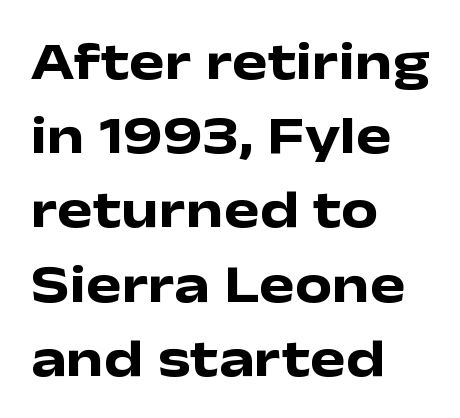
{"serif": "no", "italic": "no", "bold": "yes", "weight": "heavy", "width": "wide", "stroke_contrast": "low", "x_height": "medium", "monospaced": "no", "underline": "no", "align": "left", "line_spacing": "normal", "line_spacing_ratio": 1.4, "letter_spacing": "normal", "letter_spacing_em": 0.0, "glyph_px": 53}
